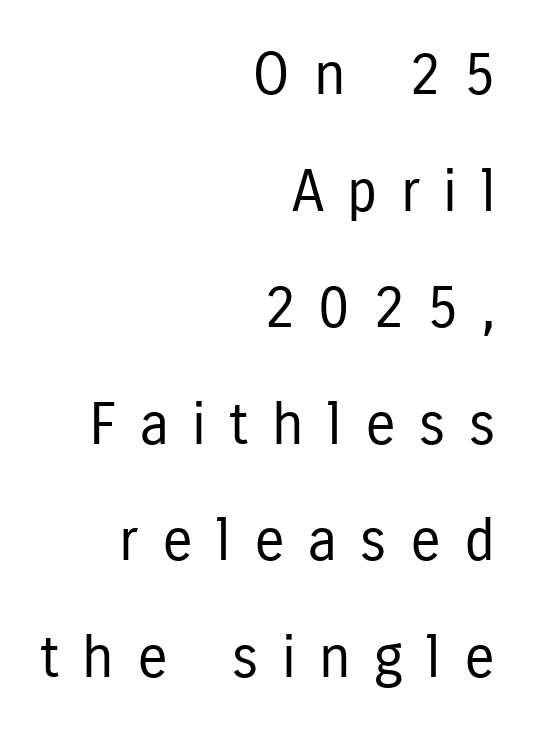
Unmarked baselines from the first word to the last. The lettering stays uniformly vertical, giving the passage a roman look. The font family rendered here belongs to the sans-serif group. Which margin do the lines hug? The right one — the left edge is uneven. Do the characters align in a grid? No, the font is proportional. The line texture is sparse and dotted thanks to wide tracking.
